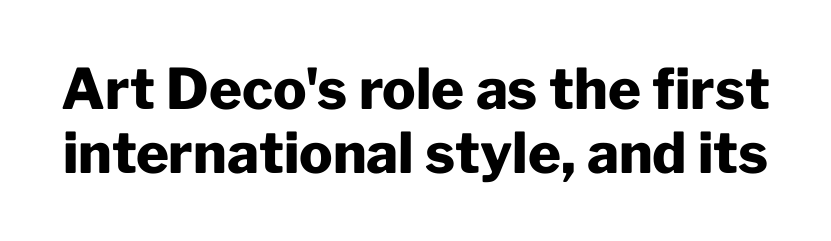
{"serif": "no", "italic": "no", "bold": "yes", "weight": "heavy", "width": "normal", "stroke_contrast": "low", "x_height": "medium", "monospaced": "no", "underline": "no", "line_spacing": "tight", "line_spacing_ratio": 1.14, "letter_spacing": "normal", "letter_spacing_em": 0.0, "glyph_px": 56}
